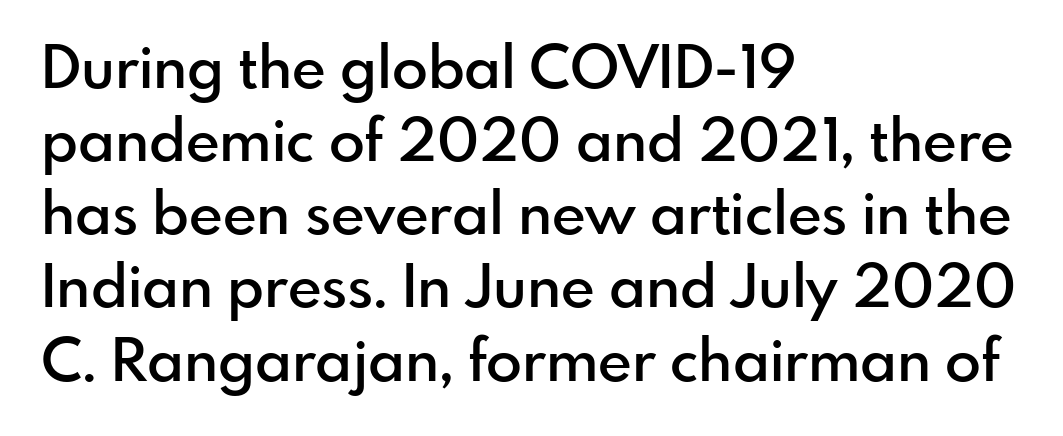
{"serif": "no", "italic": "no", "bold": "semi", "weight": "semibold", "width": "normal", "stroke_contrast": "low", "x_height": "small", "monospaced": "no", "underline": "no", "align": "left", "line_spacing_ratio": 1.24, "letter_spacing": "normal", "letter_spacing_em": 0.0, "glyph_px": 59}
